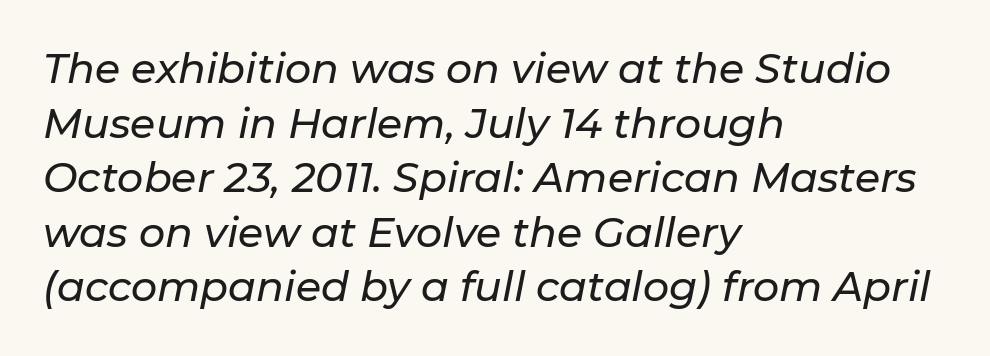
The image shows 41 px text type, italic (leaning right); set left-aligned, normal line spacing (1.33x), normal letter spacing, not underlined; low stroke contrast and a medium x-height.
